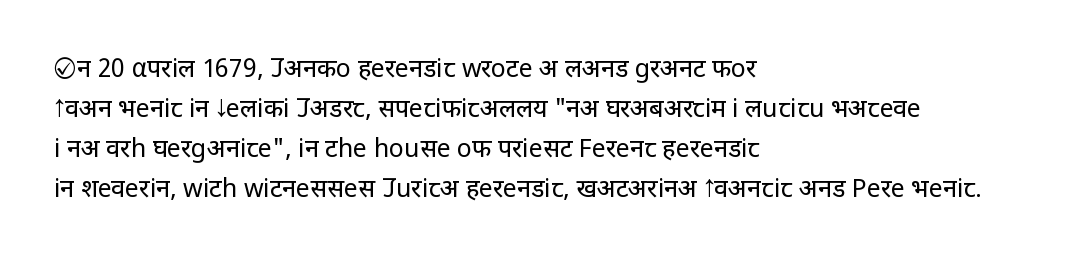
Q: Is the text bold? A: No.
Q: Is the text italic (slanted)? A: No, it is upright.
Q: Is the text underlined? A: No.
Q: How is the paragraph aligned? A: Left-aligned.
Q: Is the spacing between letters normal or unusually wide? A: Normal.
Q: Is the spacing between lines tight, normal or loose? A: Normal.
